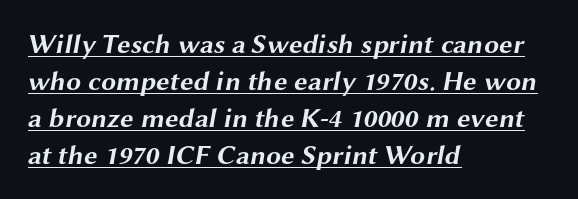
The image shows 27 px bold type; set left-aligned, normal line spacing (1.37x), normal letter spacing, underlined.
